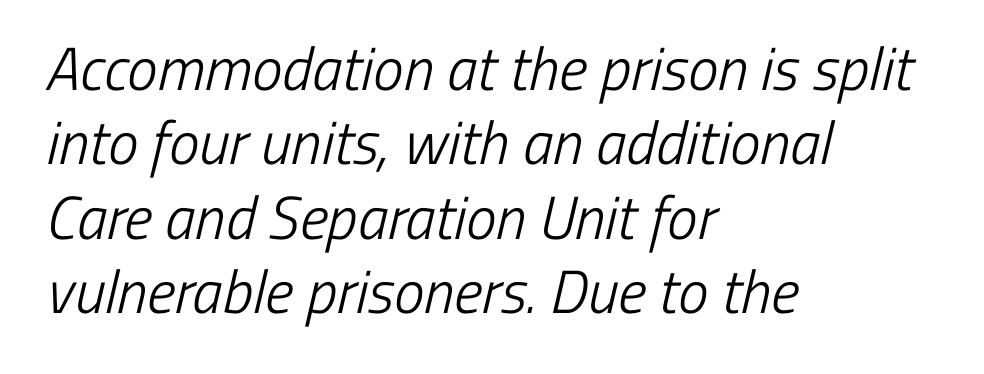
Q: Is the text bold? A: No.
Q: Is the typeface a serif or a sans-serif typeface? A: Sans-serif.
Q: Is the text underlined? A: No.
Q: How is the paragraph aligned? A: Left-aligned.
Q: Is the spacing between letters normal or unusually wide? A: Normal.
Q: Width (condensed, normal, or wide)? A: Condensed.
Q: Stroke contrast? A: Low.
Q: x-height? A: Medium.
Q: Monospaced? A: No.
